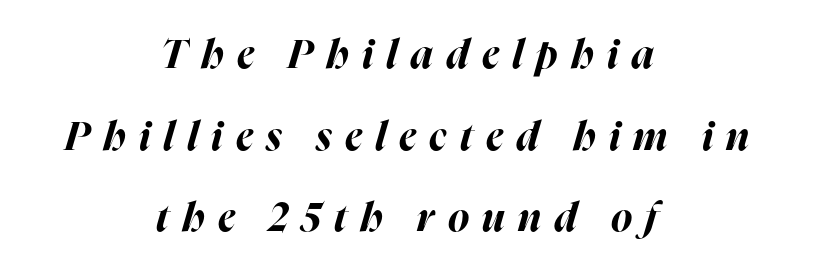
{"italic": "yes", "lean": "right", "slant_degrees": 16, "bold": "yes", "weight": "bold", "width": "normal", "stroke_contrast": "high", "x_height": "medium", "monospaced": "no", "underline": "no", "align": "center", "line_spacing": "loose", "line_spacing_ratio": 2.04, "letter_spacing": "wide", "letter_spacing_em": 0.33, "glyph_px": 40}
